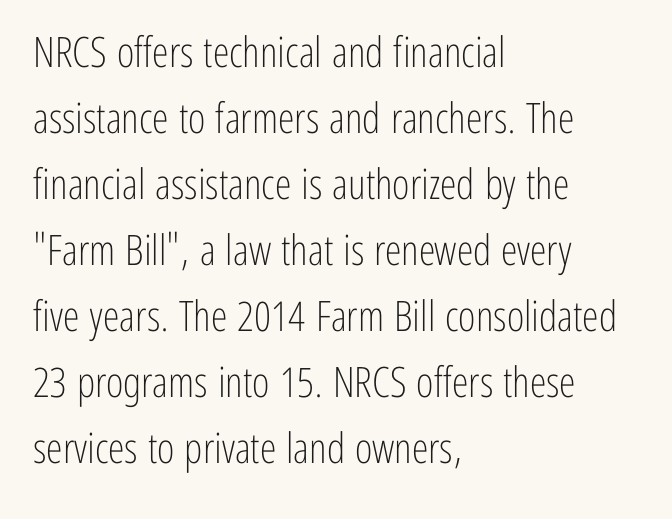
The image shows 42 px light, condensed sans-serif type, upright; set left-aligned, normal line spacing (1.57x), normal letter spacing, not underlined; low stroke contrast and a medium x-height.
